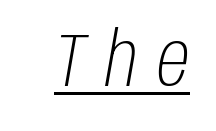
Q: Is the text bold? A: No.
Q: Is the text italic (slanted)? A: Yes, it leans right by about 10 degrees.
Q: Is the text underlined? A: Yes.
Q: Is the spacing between letters normal or unusually wide? A: Unusually wide.
Q: Width (condensed, normal, or wide)? A: Condensed.
Q: Stroke contrast? A: Low.
Q: x-height? A: Large.
Q: Monospaced? A: No.
